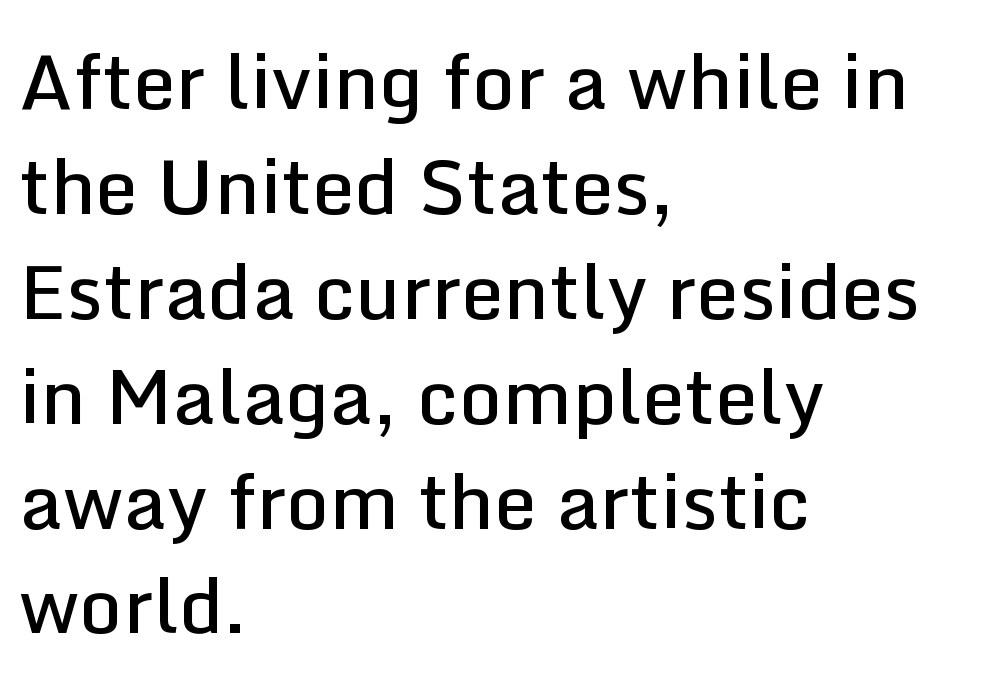
Notice the strokes are somewhat thickened but not fully heavy: this is a semibold. Serifs: no, the terminals of the letterforms are clean. Check under the words: just untouched page. One glance says typical: line gaps are just what's usual.
